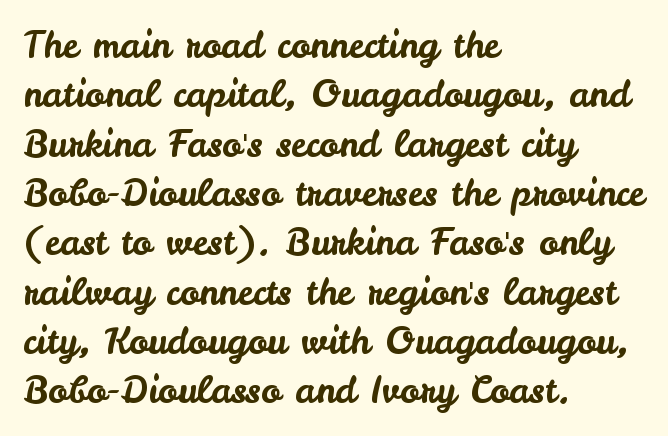
No extra tracking has been applied to these lines. The face used here is a sans, in the tradition of grotesques and geometrics. All the whitespace from short lines collects on the right. Is this a fixed-width face? No — the glyphs have proportional, varying widths. Rule under the text: the space is simply empty.
